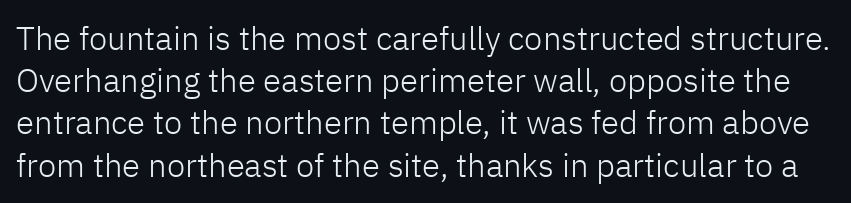
A typesetter would mark this as roman, not italic. Observe the absence of serifs on each vertical stroke in this sample. Does the leading feel generous? No, just average. Students, note that the glyphs here touch the page at normal intervals. This sample has the flowing, uneven cadence of proportional lettering.
